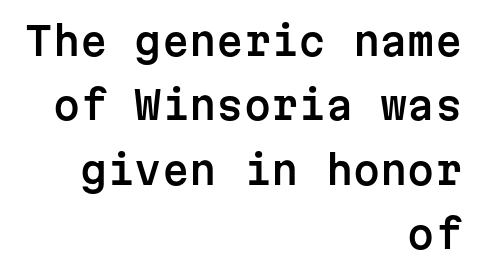
Q: Is the text italic (slanted)? A: No, it is upright.
Q: Is the typeface a serif or a sans-serif typeface? A: Sans-serif.
Q: Is the text underlined? A: No.
Q: How is the paragraph aligned? A: Right-aligned.
Q: Is the spacing between letters normal or unusually wide? A: Normal.
Q: Is the spacing between lines tight, normal or loose? A: Normal.
Q: Width (condensed, normal, or wide)? A: Normal.
Q: Stroke contrast? A: Low.
Q: x-height? A: Medium.
Q: Monospaced? A: Yes.
